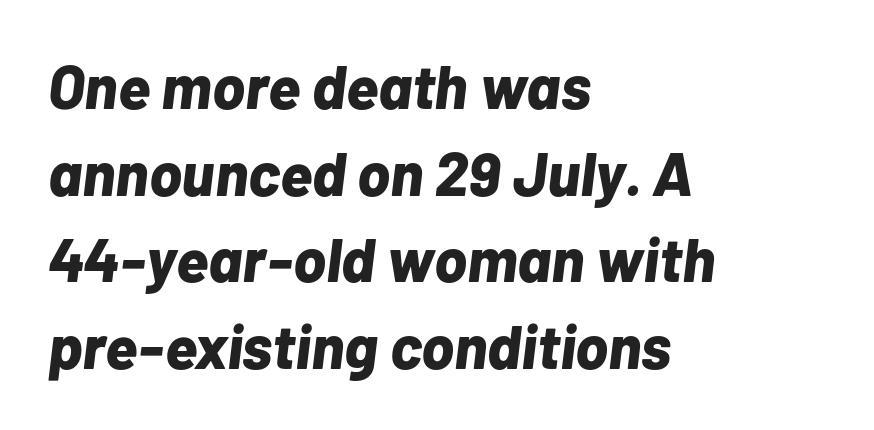
The image shows 61 px bold type, italic (leaning right); set left-aligned, normal line spacing (1.42x), normal letter spacing, not underlined; low stroke contrast and a medium x-height.
